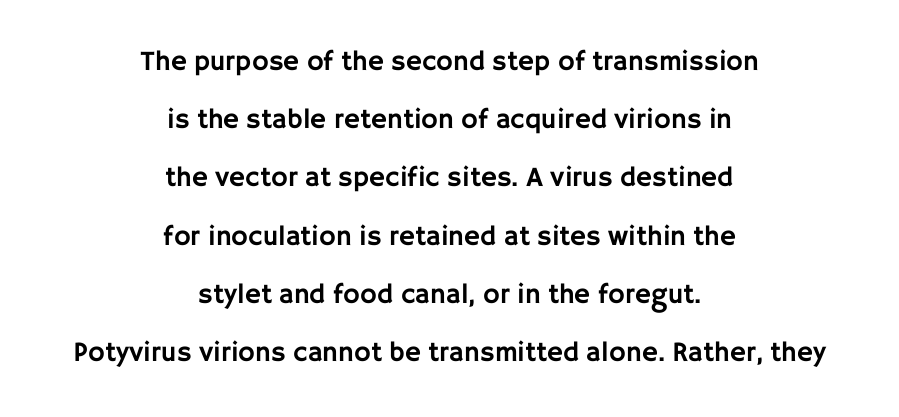
Q: Is the text italic (slanted)? A: No, it is upright.
Q: Is the typeface a serif or a sans-serif typeface? A: Sans-serif.
Q: Is the text underlined? A: No.
Q: How is the paragraph aligned? A: Centered.
Q: Is the spacing between letters normal or unusually wide? A: Normal.
Q: Is the spacing between lines tight, normal or loose? A: Loose.
Q: Width (condensed, normal, or wide)? A: Normal.
Q: Stroke contrast? A: Low.
Q: x-height? A: Large.
Q: Monospaced? A: No.
